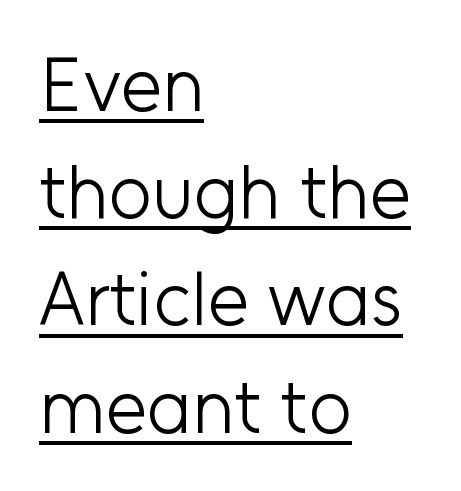
The image shows 75 px light sans-serif type, upright; set left-aligned, normal line spacing (1.43x), normal letter spacing, underlined; low stroke contrast and a medium x-height.
